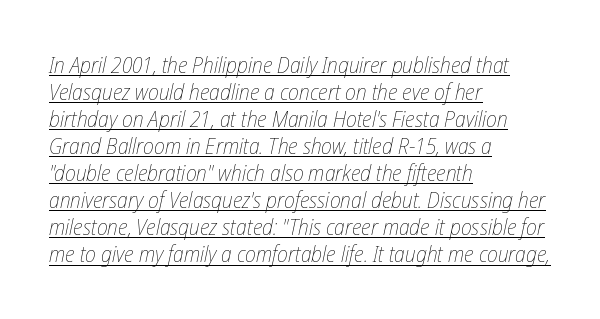
Q: Is the text bold? A: No.
Q: Is the text italic (slanted)? A: Yes, it leans right by about 12 degrees.
Q: Is the text underlined? A: Yes.
Q: How is the paragraph aligned? A: Left-aligned.
Q: Is the spacing between letters normal or unusually wide? A: Normal.
